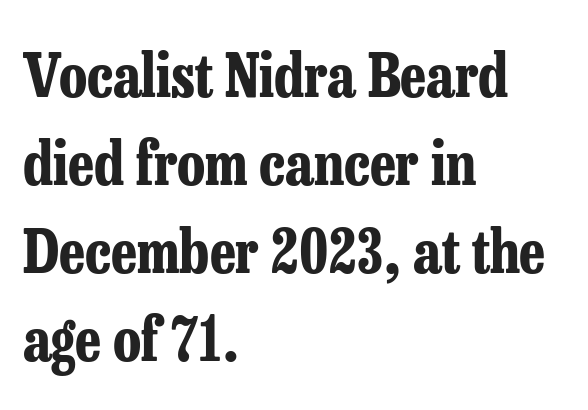
Q: Is the text bold? A: Yes.
Q: Is the text italic (slanted)? A: No, it is upright.
Q: Is the typeface a serif or a sans-serif typeface? A: Serif.
Q: Is the text underlined? A: No.
Q: How is the paragraph aligned? A: Left-aligned.
Q: Is the spacing between letters normal or unusually wide? A: Normal.
Q: Is the spacing between lines tight, normal or loose? A: Normal.
Q: Width (condensed, normal, or wide)? A: Condensed.
Q: Stroke contrast? A: Low.
Q: x-height? A: Medium.
Q: Monospaced? A: No.
